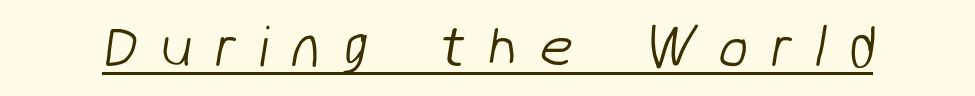
Honestly, the letter spacing is so wide it's the main thing you notice. No letter is thick-stroked: the sample isn't bold. Nothing sits at the stroke ends, so this counts as sans-serif. You could not count columns in this text — the font is proportionally spaced. Check the space under the baseline: a stroke is drawn there.
